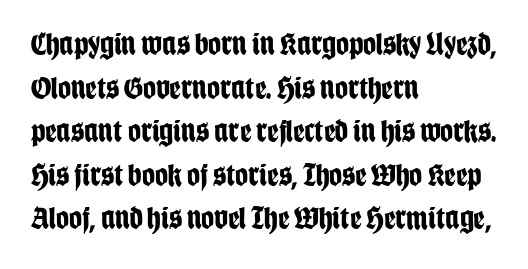
The image shows 32 px bold, condensed sans-serif type, upright; set left-aligned, normal line spacing (1.36x), normal letter spacing, not underlined; low stroke contrast and a large x-height.
